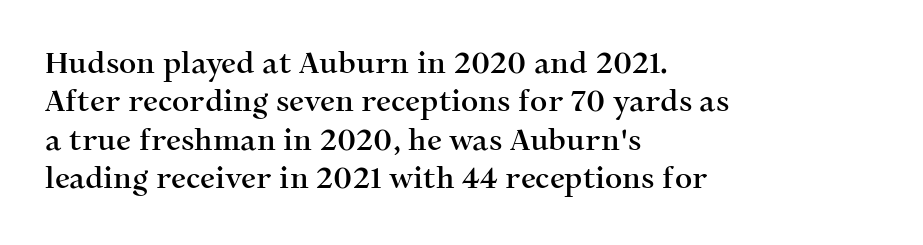
Q: Is the text italic (slanted)? A: No, it is upright.
Q: Is the typeface a serif or a sans-serif typeface? A: Serif.
Q: Is the text underlined? A: No.
Q: How is the paragraph aligned? A: Left-aligned.
Q: Is the spacing between letters normal or unusually wide? A: Normal.
Q: Is the spacing between lines tight, normal or loose? A: Normal.
Q: Width (condensed, normal, or wide)? A: Normal.
Q: Stroke contrast? A: Medium.
Q: x-height? A: Medium.
Q: Monospaced? A: No.
